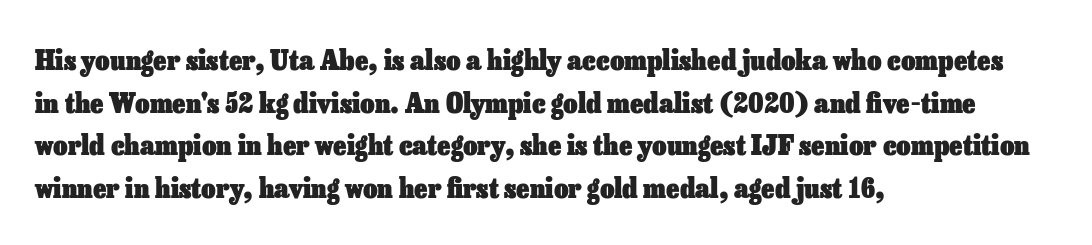
Normally led — the rows are evenly, conventionally spaced. The lettering holds an erect, upright posture throughout. Does the weight exceed regular? Yes, all the way to bold. The passage shown is typed in a proportional face where columns would drift. Anything drawn beneath the words? Only blank space.
